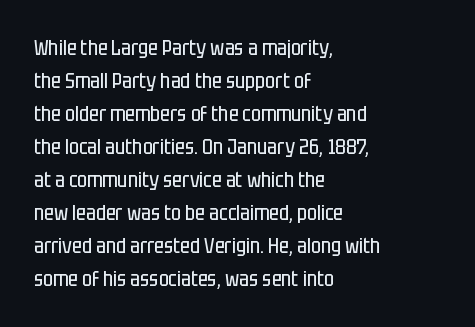
Q: Is the text bold? A: No.
Q: Is the text italic (slanted)? A: No, it is upright.
Q: Is the text underlined? A: No.
Q: How is the paragraph aligned? A: Left-aligned.
Q: Is the spacing between letters normal or unusually wide? A: Normal.
Q: Is the spacing between lines tight, normal or loose? A: Normal.
